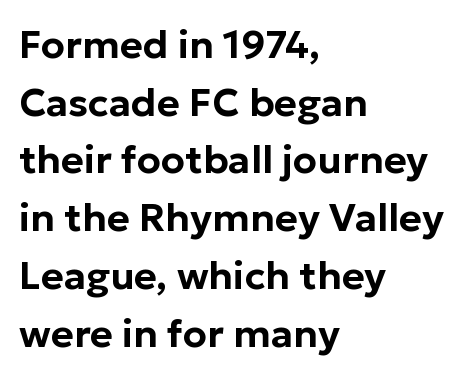
{"serif": "no", "italic": "no", "width": "normal", "stroke_contrast": "low", "x_height": "medium", "monospaced": "no", "underline": "no", "align": "left", "line_spacing": "normal", "line_spacing_ratio": 1.48, "letter_spacing": "normal", "letter_spacing_em": 0.0, "glyph_px": 39}
